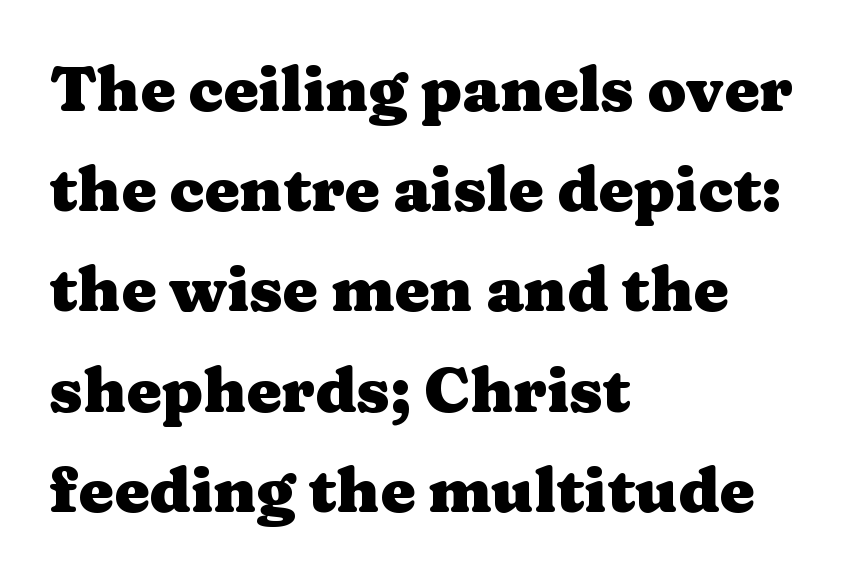
Every row of glyphs begins at an identical x-position on the left. The rows are spaced the way most documents space them. Notice how the stems are strictly vertical — no italics here. Tracking here is standard; glyphs follow each other at the usual distance. On the weight axis this lands at bold, roughly 700.
